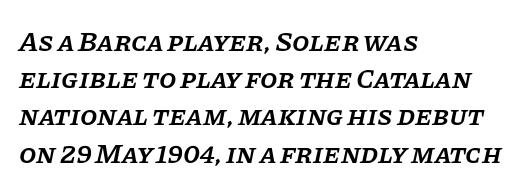
Q: Is the text bold? A: Semi-bold.
Q: Is the text italic (slanted)? A: Yes, it leans right by about 11 degrees.
Q: Is the typeface a serif or a sans-serif typeface? A: Serif.
Q: Is the text underlined? A: No.
Q: How is the paragraph aligned? A: Left-aligned.
Q: Is the spacing between letters normal or unusually wide? A: Normal.
Q: Is the spacing between lines tight, normal or loose? A: Normal.
Q: Width (condensed, normal, or wide)? A: Normal.
Q: Stroke contrast? A: Low.
Q: x-height? A: Large.
Q: Monospaced? A: No.
